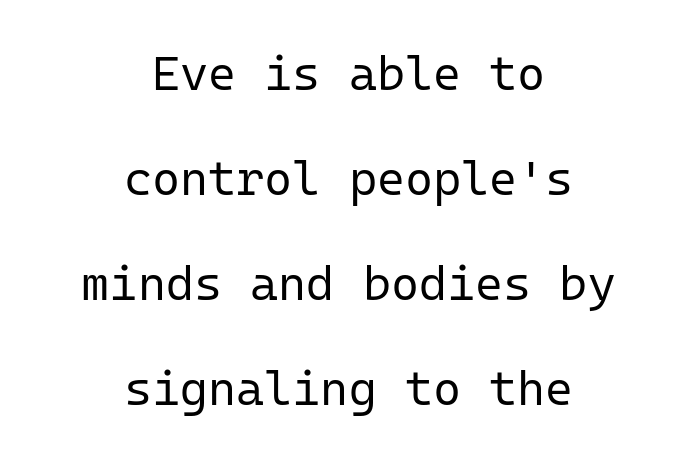
Q: Is the text bold? A: No.
Q: Is the text italic (slanted)? A: No, it is upright.
Q: Is the typeface a serif or a sans-serif typeface? A: Sans-serif.
Q: Is the text underlined? A: No.
Q: How is the paragraph aligned? A: Centered.
Q: Is the spacing between letters normal or unusually wide? A: Normal.
Q: Is the spacing between lines tight, normal or loose? A: Loose.
Q: Width (condensed, normal, or wide)? A: Normal.
Q: Stroke contrast? A: Low.
Q: x-height? A: Medium.
Q: Monospaced? A: Yes.
